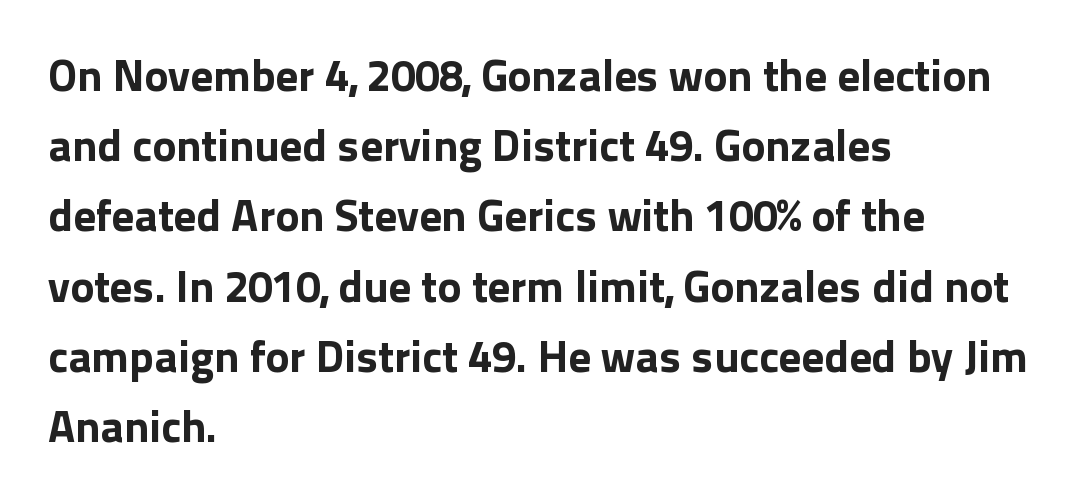
The image shows 45 px bold sans-serif type, upright; set left-aligned, normal line spacing (1.56x), normal letter spacing, not underlined; a medium x-height.
